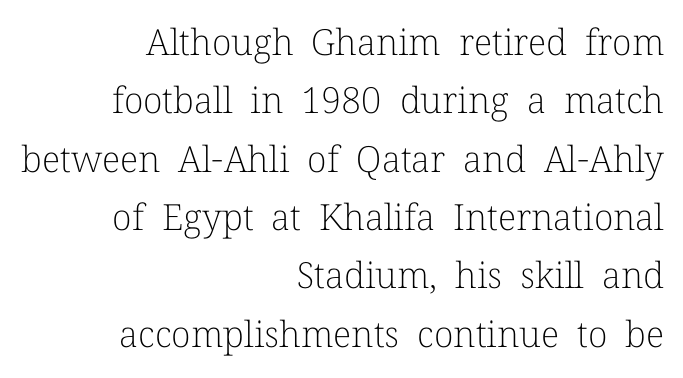
The typeface chosen for these lines features serifs. Lines of text with bare space underneath. Looks like regular typesetting: each glyph gets only the width it needs. Typeset ragged left — the right edge is the straight one. The type is set solid horizontally, with unmodified tracking.
